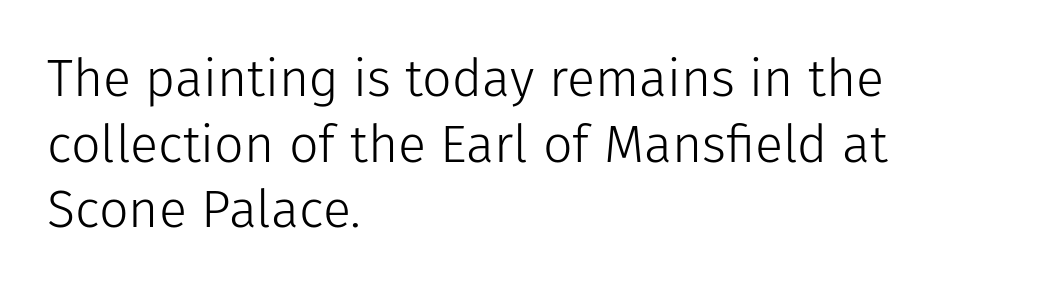
Q: Is the text bold? A: No.
Q: Is the text italic (slanted)? A: No, it is upright.
Q: Is the typeface a serif or a sans-serif typeface? A: Sans-serif.
Q: Is the text underlined? A: No.
Q: How is the paragraph aligned? A: Left-aligned.
Q: Is the spacing between letters normal or unusually wide? A: Normal.
Q: Is the spacing between lines tight, normal or loose? A: Normal.
Q: Width (condensed, normal, or wide)? A: Normal.
Q: Stroke contrast? A: Low.
Q: x-height? A: Medium.
Q: Monospaced? A: No.
